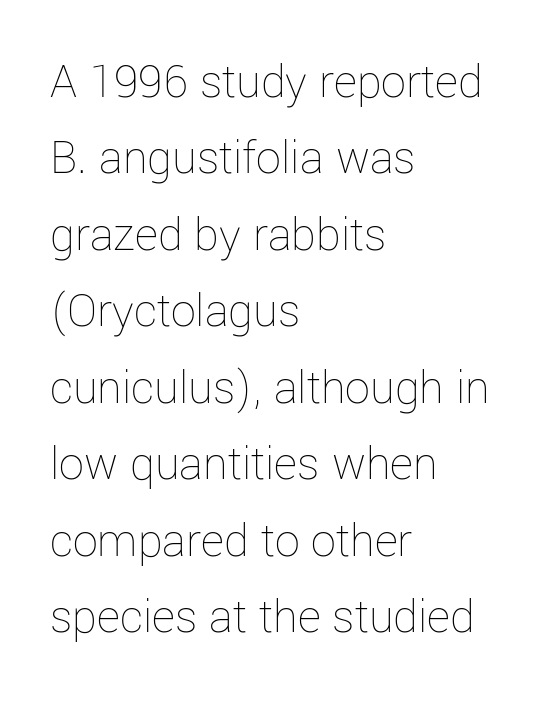
The image shows 50 px thin type, upright; set left-aligned, normal line spacing (1.53x), normal letter spacing, not underlined; low stroke contrast and a medium x-height.
